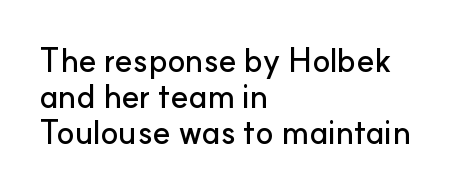
{"serif": "no", "italic": "no", "width": "normal", "stroke_contrast": "low", "x_height": "small", "monospaced": "no", "underline": "no", "align": "left", "line_spacing": "tight", "line_spacing_ratio": 1.09, "letter_spacing": "normal", "letter_spacing_em": 0.0, "glyph_px": 33}
